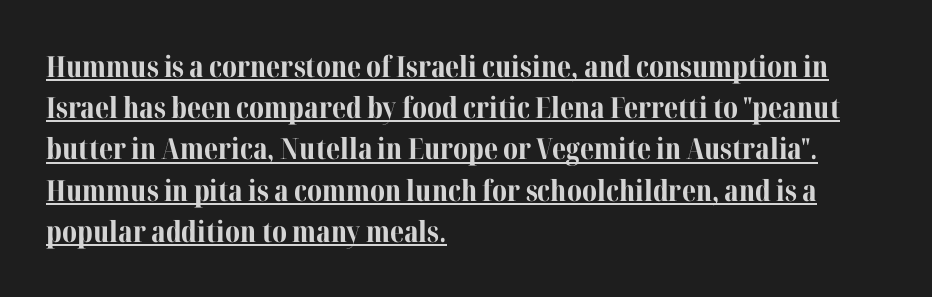
Q: Is the text bold? A: Yes.
Q: Is the text italic (slanted)? A: No, it is upright.
Q: Is the typeface a serif or a sans-serif typeface? A: Serif.
Q: Is the text underlined? A: Yes.
Q: How is the paragraph aligned? A: Left-aligned.
Q: Is the spacing between letters normal or unusually wide? A: Normal.
Q: Is the spacing between lines tight, normal or loose? A: Normal.
Q: Width (condensed, normal, or wide)? A: Normal.
Q: Stroke contrast? A: Medium.
Q: x-height? A: Medium.
Q: Monospaced? A: No.
